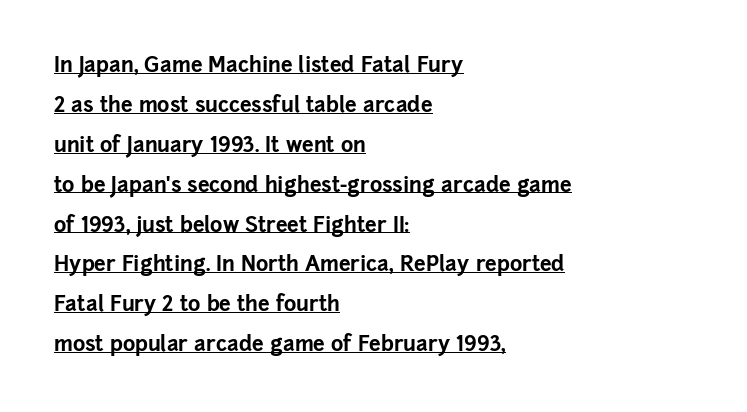
The image shows 21 px bold type, upright; set left-aligned, loose line spacing (1.9x), normal letter spacing, underlined.
